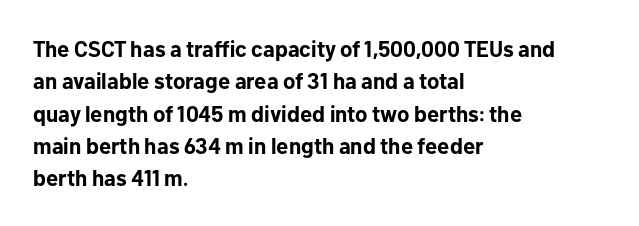
{"italic": "no", "bold": "yes", "underline": "no", "align": "left", "line_spacing": "normal", "line_spacing_ratio": 1.47, "letter_spacing": "normal", "letter_spacing_em": 0.0, "glyph_px": 22}
